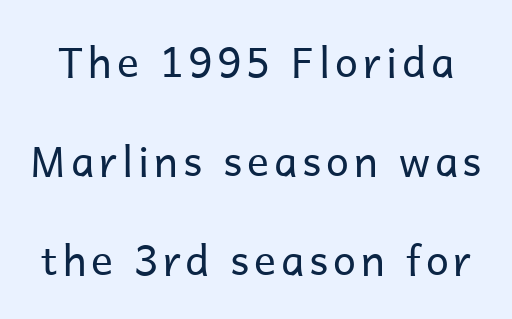
The line-height multiplier appears high, well above default. Letterform terminals end flat and unadorned throughout the passage. A typesetter would call this proportional, since set widths differ per character. Beneath every word, the page is bare. The passage shown is not bold in any degree.
